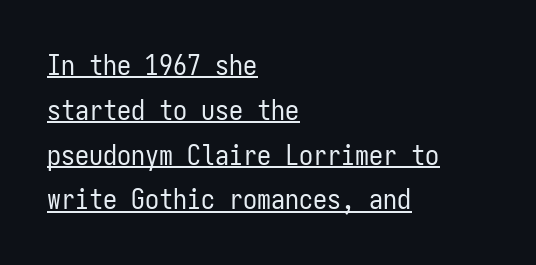
Q: Is the text bold? A: No.
Q: Is the text italic (slanted)? A: No, it is upright.
Q: Is the typeface a serif or a sans-serif typeface? A: Sans-serif.
Q: Is the text underlined? A: Yes.
Q: How is the paragraph aligned? A: Left-aligned.
Q: Is the spacing between letters normal or unusually wide? A: Normal.
Q: Is the spacing between lines tight, normal or loose? A: Normal.
Q: Width (condensed, normal, or wide)? A: Condensed.
Q: Stroke contrast? A: Low.
Q: x-height? A: Medium.
Q: Monospaced? A: Yes.
